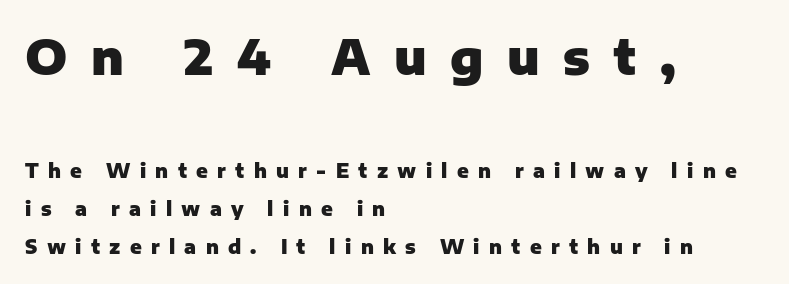
Posture: straight, roman, zero tilt. Someone cranked the tracking dial way up on this one. Reading down the block, your eye returns to a fixed left position each line. Nobody drew a line under any word here.
